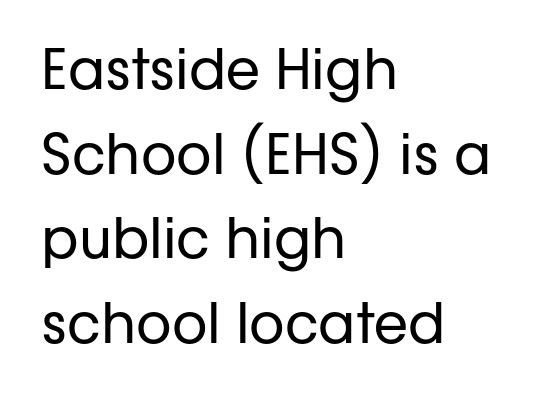
The image shows 55 px regular-weight sans-serif type, upright; set left-aligned, normal line spacing (1.54x), normal letter spacing, not underlined; low stroke contrast and a medium x-height.
